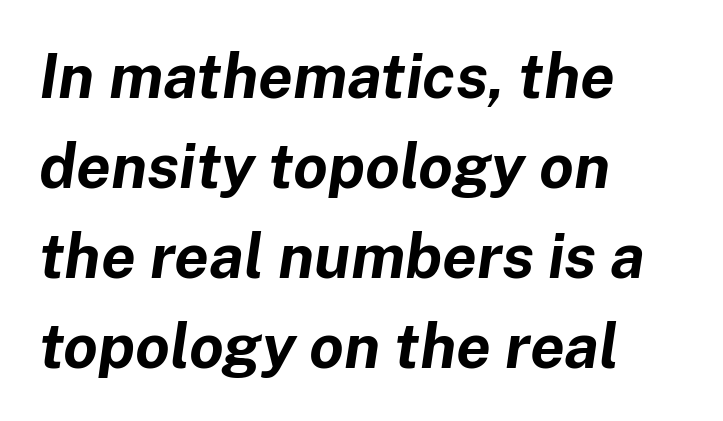
Is there much room between lines? A standard amount, neither cramped nor airy. The rag falls on the right side of this text block. In terms of letterspacing, this is plain default setting. These lines are rendered in a variable-pitch font. Does the weight exceed regular? Yes, all the way to bold.
